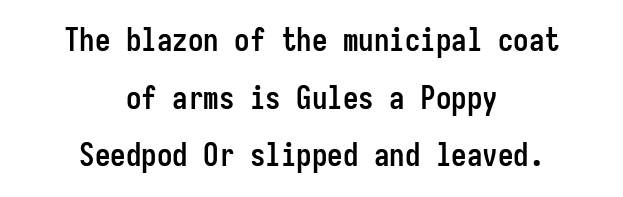
The image shows 31 px semibold, condensed sans-serif type, upright, monospaced; set centered, line spacing 1.86x, normal letter spacing, not underlined; low stroke contrast and a medium x-height.
